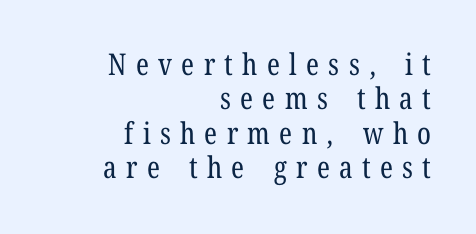
Q: Is the text bold? A: No.
Q: Is the text italic (slanted)? A: No, it is upright.
Q: Is the typeface a serif or a sans-serif typeface? A: Serif.
Q: Is the text underlined? A: No.
Q: How is the paragraph aligned? A: Right-aligned.
Q: Is the spacing between letters normal or unusually wide? A: Unusually wide.
Q: Is the spacing between lines tight, normal or loose? A: Tight.
Q: Width (condensed, normal, or wide)? A: Condensed.
Q: Stroke contrast? A: Low.
Q: x-height? A: Medium.
Q: Monospaced? A: No.
